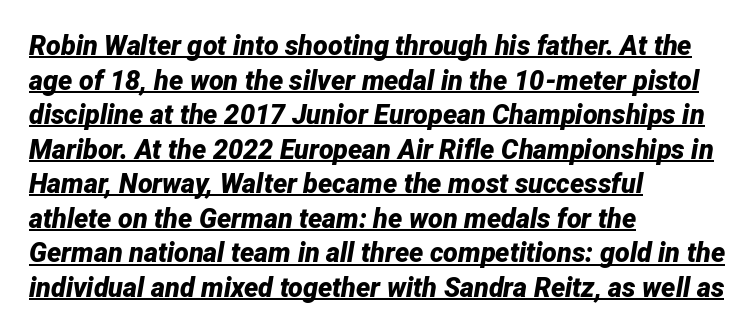
{"italic": "yes", "lean": "right", "slant_degrees": 12, "bold": "yes", "underline": "yes", "align": "left", "line_spacing": "normal", "line_spacing_ratio": 1.28, "letter_spacing": "normal", "letter_spacing_em": 0.0, "glyph_px": 27}
